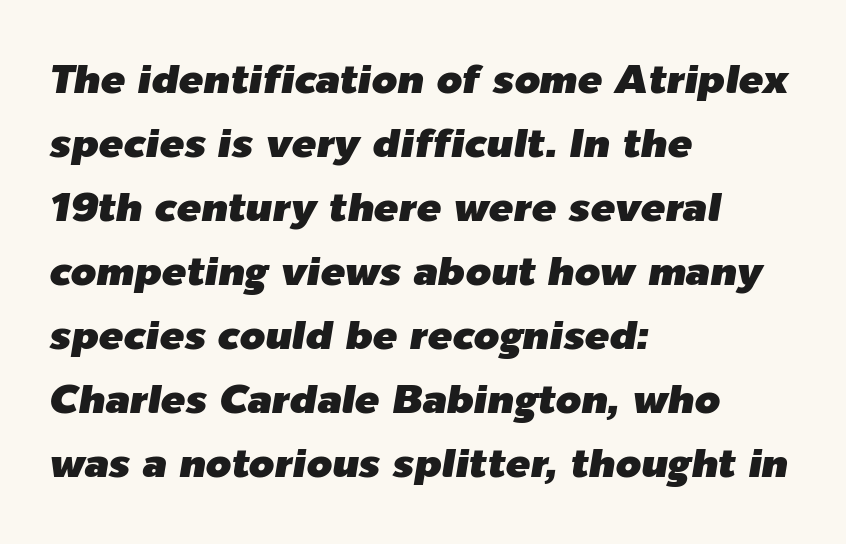
{"italic": "yes", "lean": "right", "slant_degrees": 9, "width": "normal", "stroke_contrast": "low", "x_height": "medium", "monospaced": "no", "underline": "no", "align": "left", "line_spacing": "normal", "line_spacing_ratio": 1.56, "letter_spacing": "normal", "letter_spacing_em": 0.0, "glyph_px": 41}
